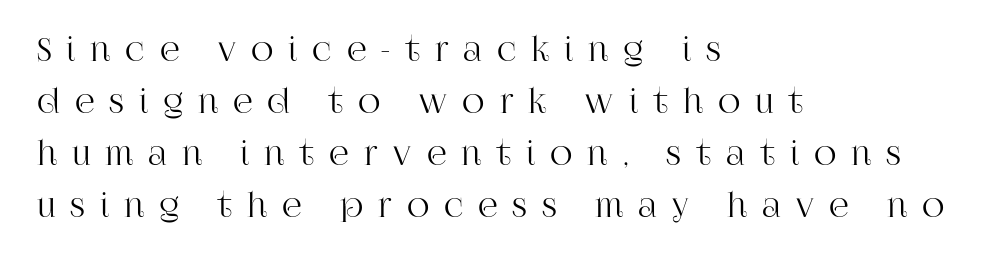
The image shows 31 px serif type, upright; set left-aligned, normal line spacing (1.68x), unusually wide letter spacing (+0.48 em), not underlined; high stroke contrast and a large x-height.
